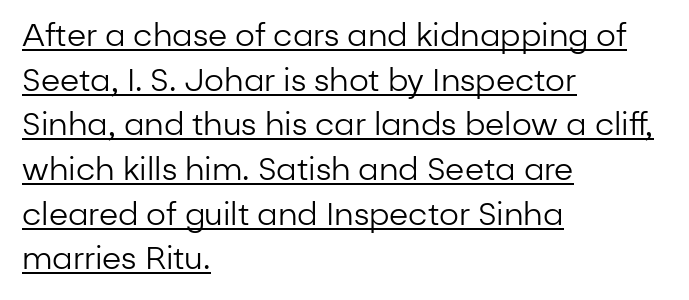
Regarding leading, the lines here are spaced in the standard way. The characters are drawn with everyday or finer stroke widths. Notice how the passage keeps a crisp vertical edge on the left only. Is this a sans? Yes — the strokes have no serifs. Think of a printed novel: that variable character pitch is what you see here.
